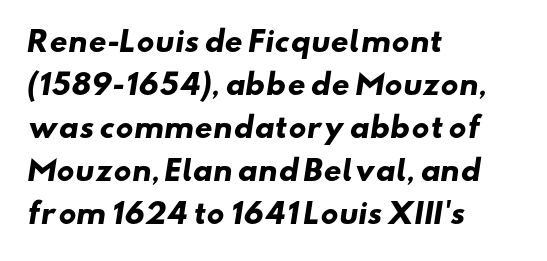
The text block is weighted toward the left margin, trailing off unevenly rightward. You could not count columns in this text — the font is proportionally spaced. Anything drawn beneath the words? Only blank space. Reading down the column, the eye jumps a familiar distance to each next line.
